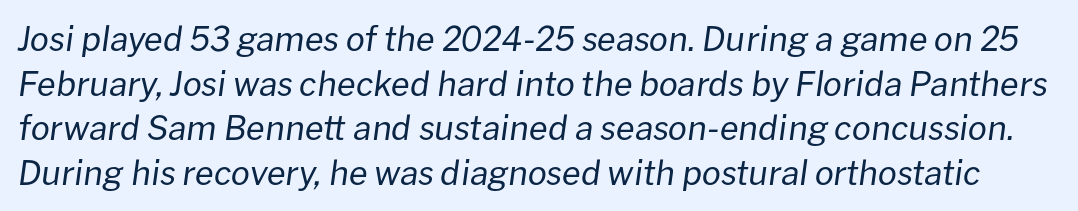
{"italic": "yes", "lean": "right", "slant_degrees": 8, "bold": "no", "weight": "regular", "width": "normal", "stroke_contrast": "low", "x_height": "medium", "monospaced": "no", "underline": "no", "line_spacing": "normal", "line_spacing_ratio": 1.31, "letter_spacing": "normal", "letter_spacing_em": 0.0, "glyph_px": 34}
